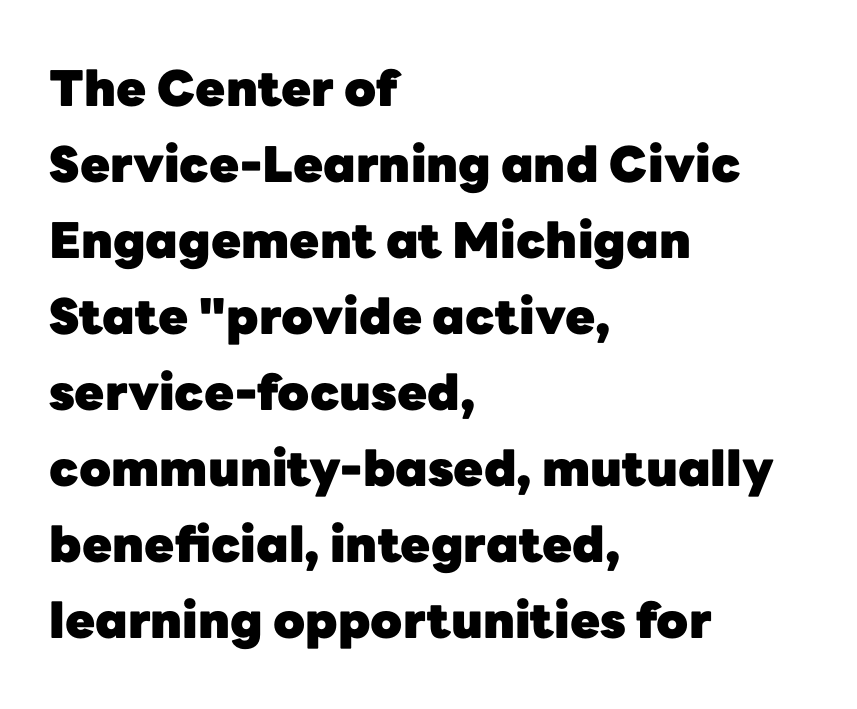
Line beginnings align vertically; line endings do not. These lines are composed in type without serifs. How heavy is the stroke? Heavy — this is a bold. A typesetter would call this leading conventional body-copy spacing.
